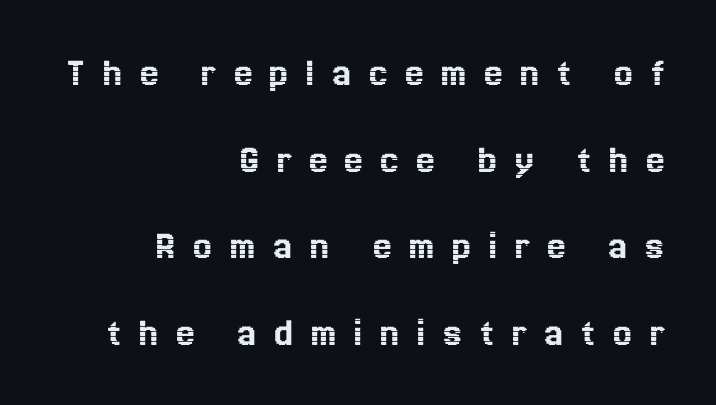
The passage shown is typed in a proportional face where columns would drift. Quick note: not italic, upright. Observe the wide spacing: letters keep a clear distance from each other. The rag falls on the left side of this text block.
